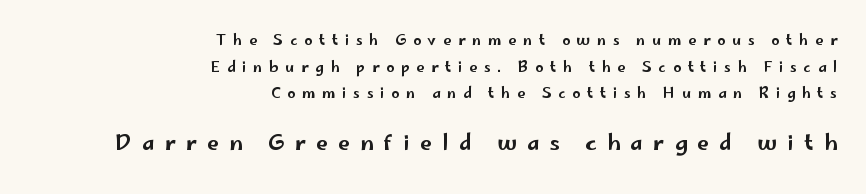
Of the two passages, the one underneath uses the larger point size. Caption: expanded tracking, letters set apart. The lines are spread far apart with generous leading. The typography opts for an upright posture over an oblique one. Unmarked baselines from the first word to the last. The compositor pushed each line to the right boundary.
